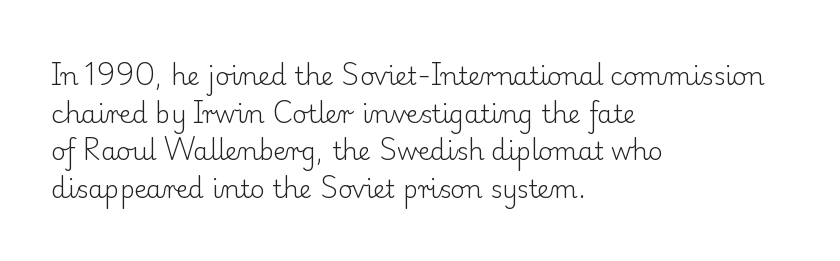
Q: Is the text bold? A: No.
Q: Is the text italic (slanted)? A: No, it is upright.
Q: Is the text underlined? A: No.
Q: How is the paragraph aligned? A: Left-aligned.
Q: Is the spacing between letters normal or unusually wide? A: Normal.
Q: Is the spacing between lines tight, normal or loose? A: Normal.
